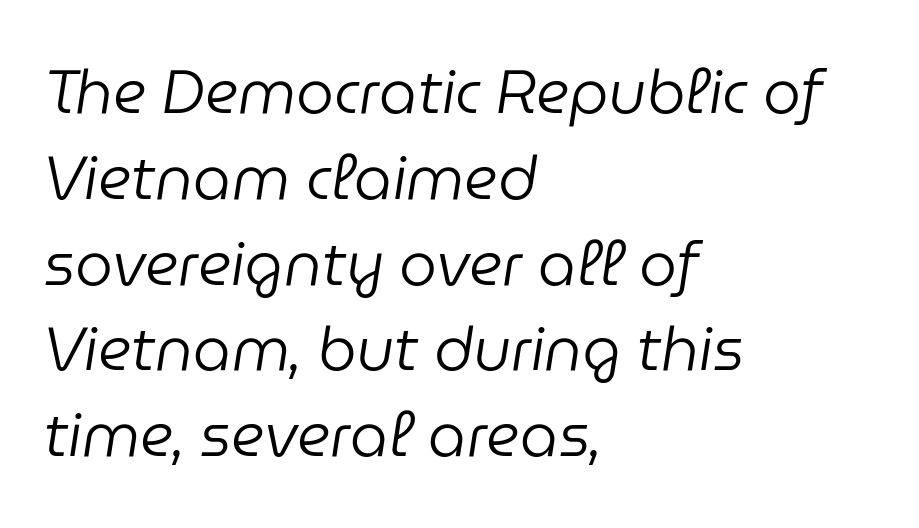
The image shows 60 px regular-weight type, italic (leaning right); set left-aligned, normal line spacing (1.43x), normal letter spacing, not underlined; low stroke contrast and a medium x-height.
